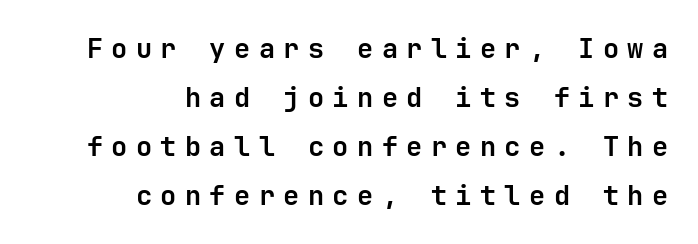
{"italic": "no", "bold": "yes", "underline": "no", "align": "right", "line_spacing_ratio": 1.81, "letter_spacing": "wide", "letter_spacing_em": 0.31, "glyph_px": 27}
